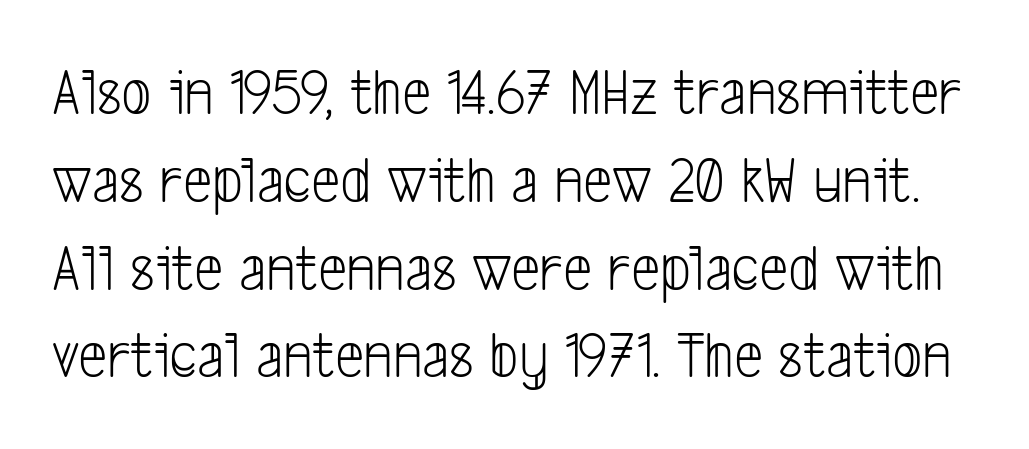
Varying glyph widths throughout — classic text-font behaviour. Stem width sits at or under what a default text font uses. Nothing sits at the stroke ends, so this counts as sans-serif. Nobody touched the tracking dial on this one. Unmarked baselines from the first word to the last. This sample keeps an unexceptional amount of space between lines.
